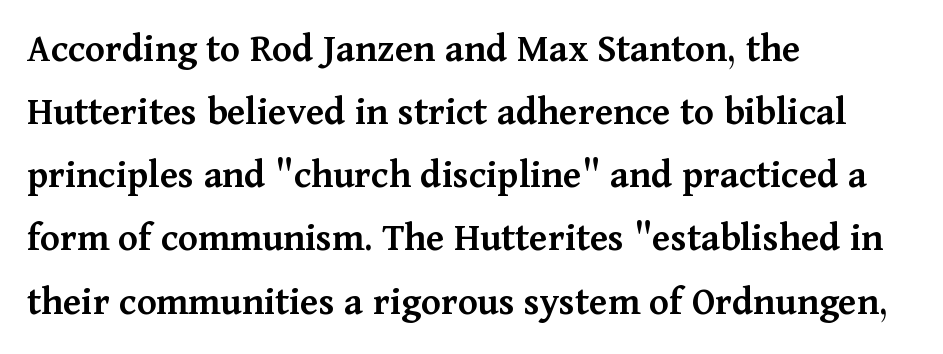
Q: Is the text bold? A: Semi-bold.
Q: Is the text italic (slanted)? A: No, it is upright.
Q: Is the typeface a serif or a sans-serif typeface? A: Serif.
Q: Is the text underlined? A: No.
Q: How is the paragraph aligned? A: Left-aligned.
Q: Is the spacing between letters normal or unusually wide? A: Normal.
Q: Is the spacing between lines tight, normal or loose? A: Normal.
Q: Width (condensed, normal, or wide)? A: Normal.
Q: Stroke contrast? A: Medium.
Q: x-height? A: Medium.
Q: Monospaced? A: No.
